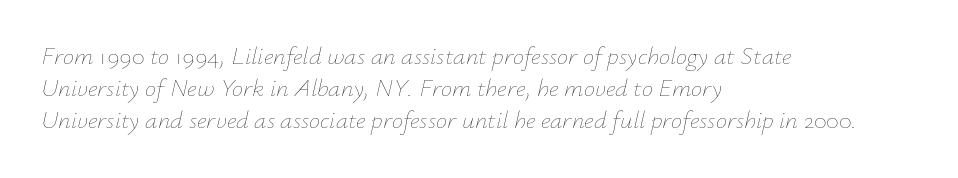
Q: Is the text bold? A: No.
Q: Is the text italic (slanted)? A: Yes, it leans right by about 12 degrees.
Q: Is the text underlined? A: No.
Q: How is the paragraph aligned? A: Left-aligned.
Q: Is the spacing between letters normal or unusually wide? A: Normal.
Q: Is the spacing between lines tight, normal or loose? A: Normal.
